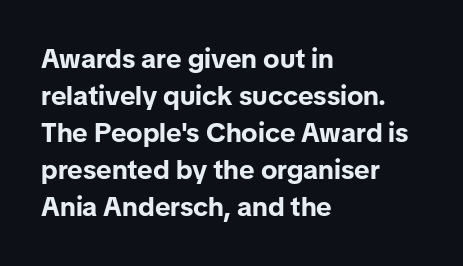
The image shows 27 px bold type, upright; set left-aligned, normal line spacing (1.37x), normal letter spacing, not underlined.
